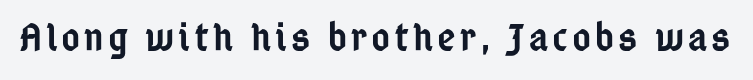
{"serif": "no", "italic": "no", "bold": "semi", "weight": "semibold", "width": "condensed", "stroke_contrast": "low", "x_height": "medium", "monospaced": "no", "underline": "no", "glyph_px": 40}
